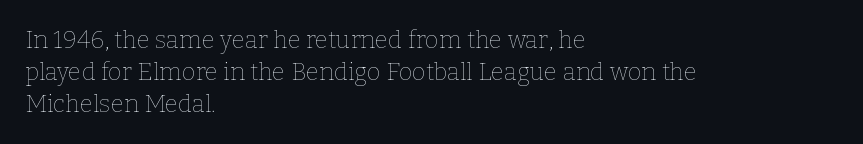
A bare baseline throughout the passage. Does the lettering tilt? It doesn't — this is upright. Leftover space on each line is placed entirely after the last word. Regarding leading, the lines here are spaced in the standard way. Inter-character spacing is left at the font's built-in metrics. Compared with a typical body face, this is equally light or lighter still.
